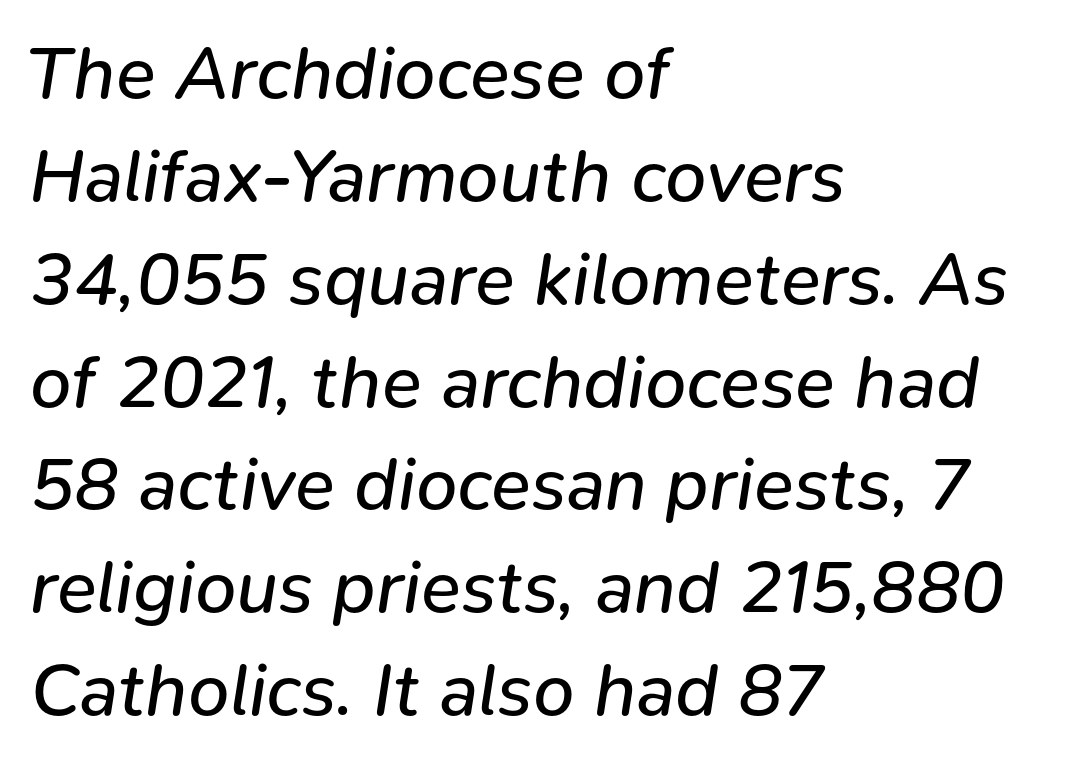
Regarding leading, the lines here are spaced in the standard way. Clear beneath every line of the passage. Horizontally, the lines are justified to the leading edge only. Tall strokes in this sample are angled rather than plumb. This sample has the flowing, uneven cadence of proportional lettering.
